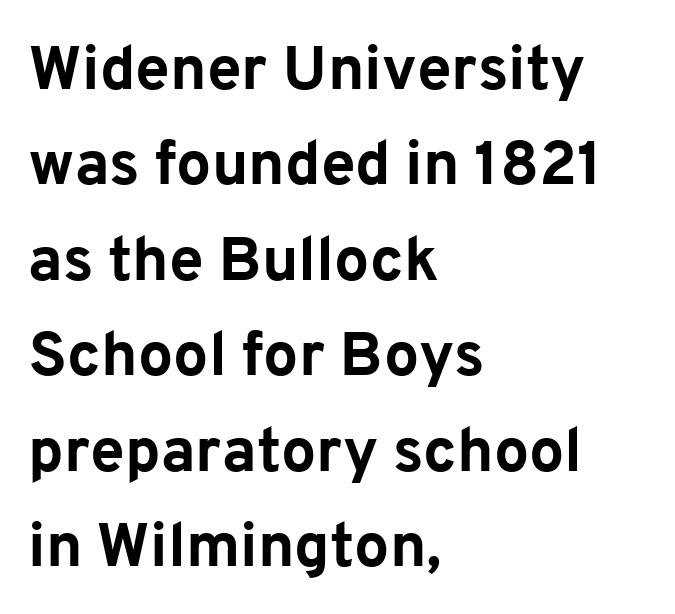
Posture: upright roman. The rendering keeps characters at their native spacing. The paragraph has a hard left edge and a soft right edge. Note: no serifs on the glyphs.
